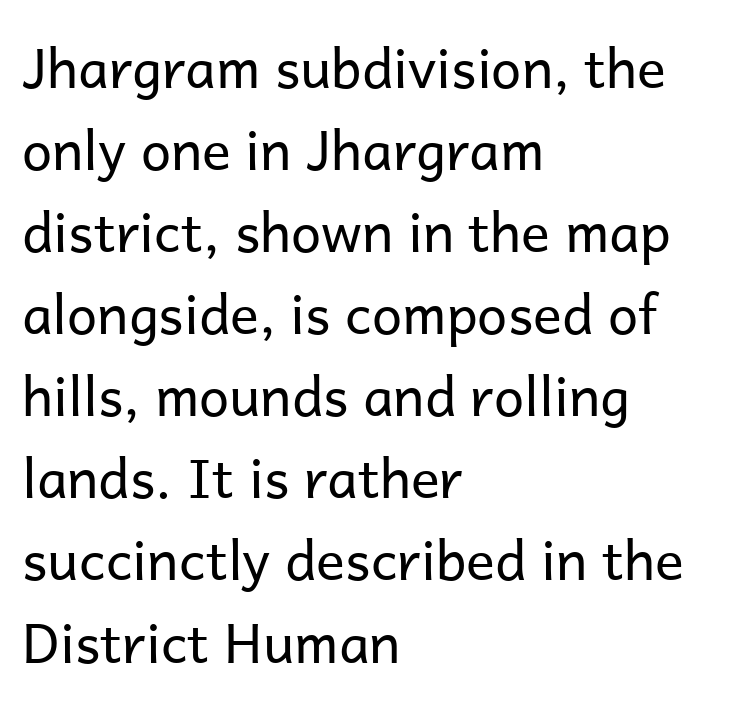
The image shows 54 px regular-weight sans-serif type, upright; set left-aligned, normal line spacing (1.52x), normal letter spacing, not underlined; low stroke contrast and a medium x-height.
